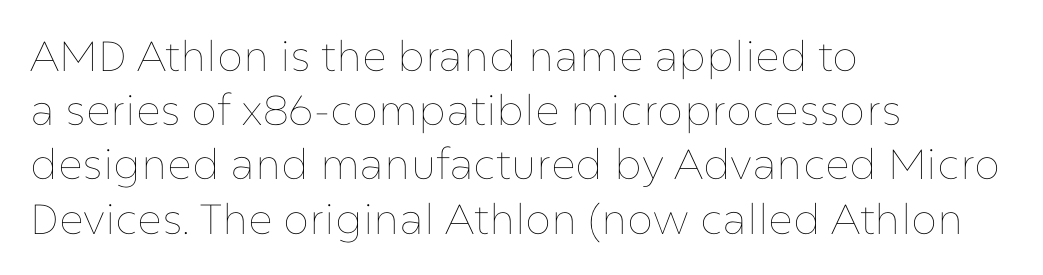
{"italic": "no", "bold": "no", "weight": "thin", "width": "normal", "stroke_contrast": "low", "x_height": "medium", "monospaced": "no", "underline": "no", "align": "left", "line_spacing": "normal", "line_spacing_ratio": 1.29, "letter_spacing": "normal", "letter_spacing_em": 0.0, "glyph_px": 42}
